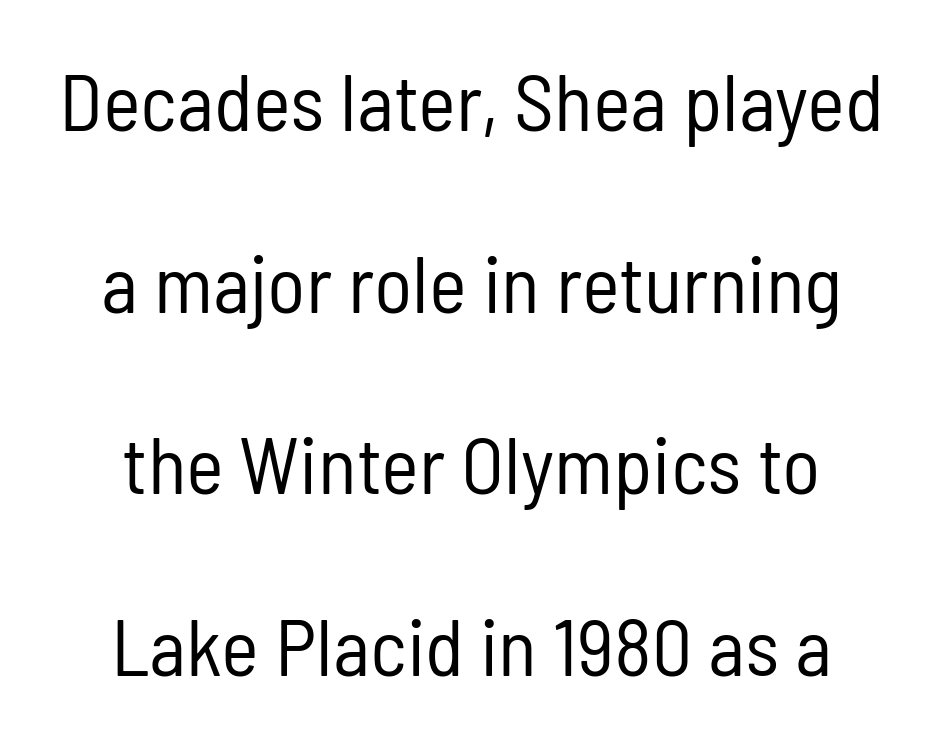
Q: Is the text bold? A: No.
Q: Is the text italic (slanted)? A: No, it is upright.
Q: Is the typeface a serif or a sans-serif typeface? A: Sans-serif.
Q: Is the text underlined? A: No.
Q: Is the spacing between letters normal or unusually wide? A: Normal.
Q: Is the spacing between lines tight, normal or loose? A: Loose.
Q: Width (condensed, normal, or wide)? A: Condensed.
Q: Stroke contrast? A: Low.
Q: x-height? A: Medium.
Q: Monospaced? A: No.
